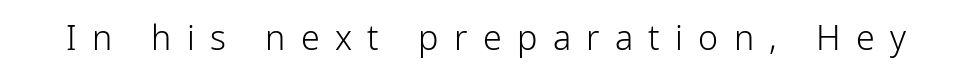
Q: Is the text bold? A: No.
Q: Is the text italic (slanted)? A: No, it is upright.
Q: Is the typeface a serif or a sans-serif typeface? A: Sans-serif.
Q: Is the text underlined? A: No.
Q: Is the spacing between letters normal or unusually wide? A: Unusually wide.
Q: Width (condensed, normal, or wide)? A: Normal.
Q: Stroke contrast? A: Low.
Q: x-height? A: Medium.
Q: Monospaced? A: No.
